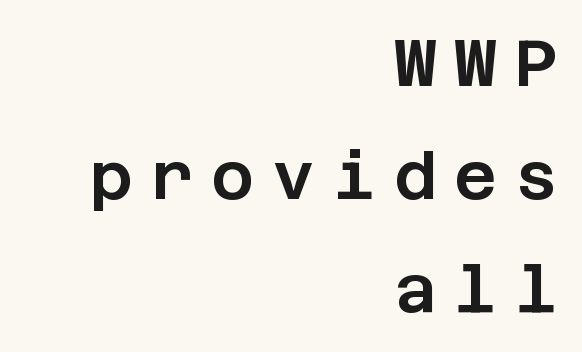
The image shows 66 px sans-serif type, upright; set right-aligned, line spacing 1.71x, unusually wide letter spacing (+0.27 em), not underlined; low stroke contrast and a large x-height.
